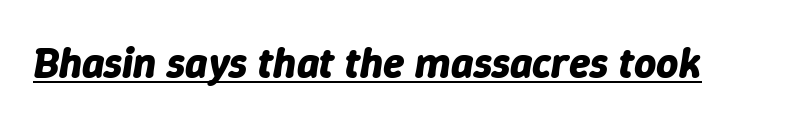
Q: Is the text bold? A: Yes.
Q: Is the text italic (slanted)? A: Yes, it leans right by about 9 degrees.
Q: Is the text underlined? A: Yes.
Q: Is the spacing between letters normal or unusually wide? A: Normal.
Q: Width (condensed, normal, or wide)? A: Normal.
Q: Stroke contrast? A: Low.
Q: x-height? A: Medium.
Q: Monospaced? A: No.
